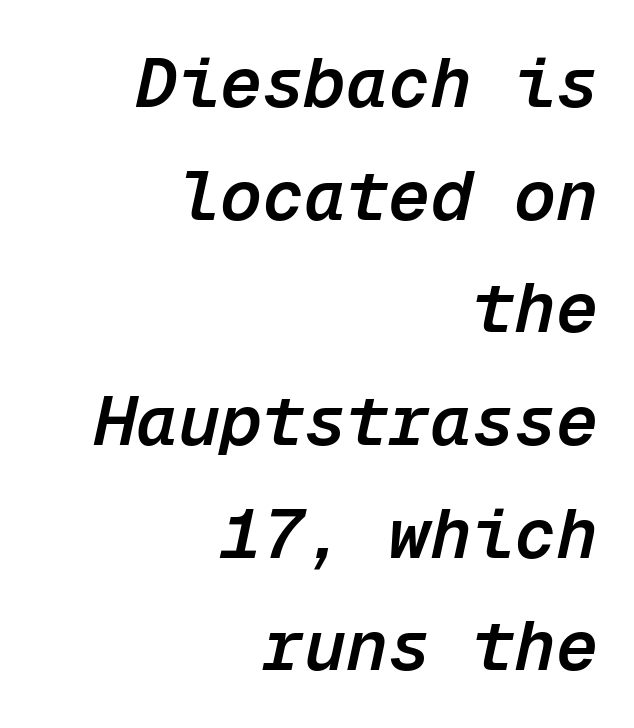
The image shows 70 px semibold type, italic (leaning right), monospaced; set right-aligned, normal line spacing (1.61x), normal letter spacing, not underlined; low stroke contrast and a medium x-height.
